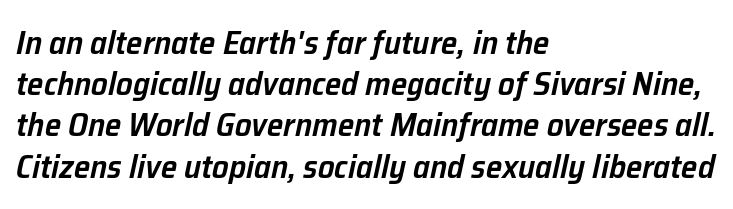
The image shows 33 px semibold type, italic (leaning right); set left-aligned, normal line spacing (1.25x), normal letter spacing, not underlined; low stroke contrast and a medium x-height.
